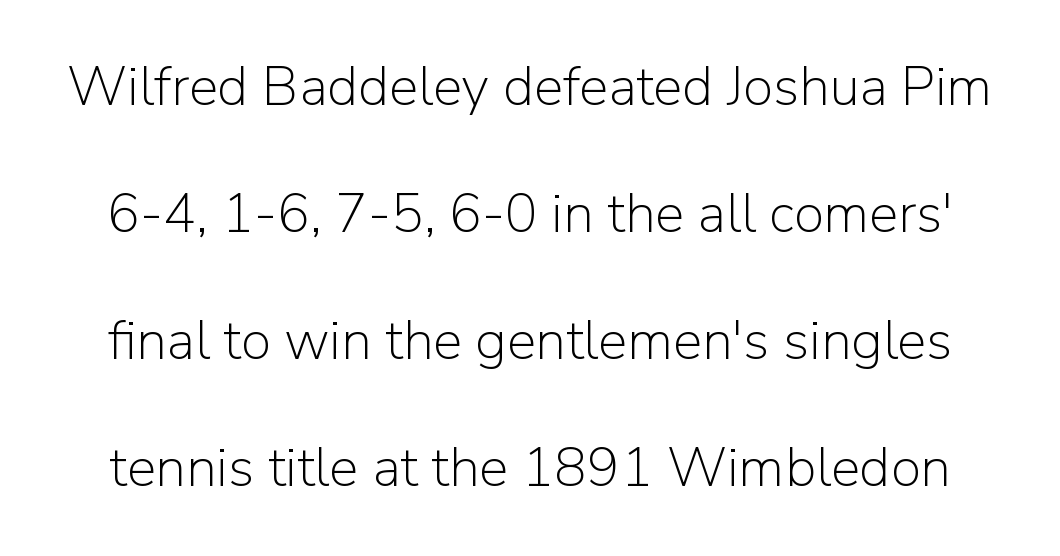
Q: Is the text bold? A: No.
Q: Is the text italic (slanted)? A: No, it is upright.
Q: Is the typeface a serif or a sans-serif typeface? A: Sans-serif.
Q: Is the text underlined? A: No.
Q: Is the spacing between letters normal or unusually wide? A: Normal.
Q: Is the spacing between lines tight, normal or loose? A: Loose.
Q: Width (condensed, normal, or wide)? A: Normal.
Q: Stroke contrast? A: Low.
Q: x-height? A: Medium.
Q: Monospaced? A: No.
